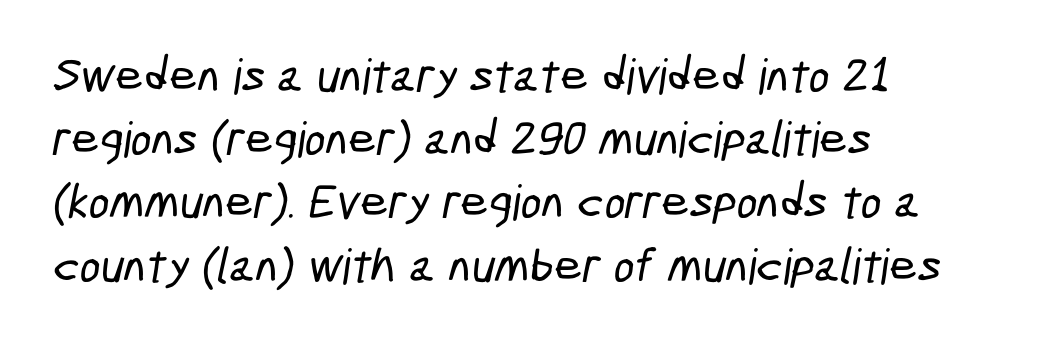
{"serif": "no", "width": "condensed", "stroke_contrast": "low", "x_height": "medium", "monospaced": "no", "underline": "no", "align": "left", "line_spacing": "normal", "line_spacing_ratio": 1.29, "letter_spacing": "normal", "letter_spacing_em": 0.0, "glyph_px": 49}
